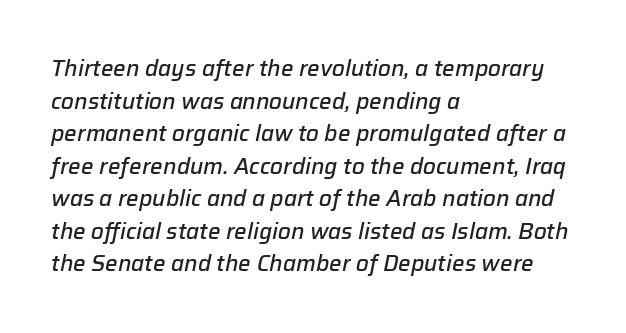
The font's italic variant was chosen for this text. The lines in this sample share a left origin and differ only in where they stop. Decoration check: the copy has no underline. What weight is shown? A semibold, between regular and bold. This sample keeps an unexceptional amount of space between lines.
